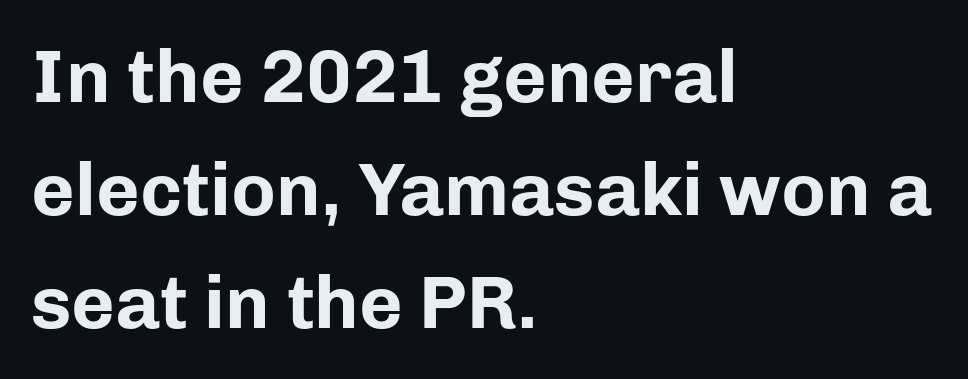
Q: Is the text bold? A: Yes.
Q: Is the text italic (slanted)? A: No, it is upright.
Q: Is the typeface a serif or a sans-serif typeface? A: Sans-serif.
Q: Is the text underlined? A: No.
Q: How is the paragraph aligned? A: Left-aligned.
Q: Is the spacing between letters normal or unusually wide? A: Normal.
Q: Is the spacing between lines tight, normal or loose? A: Normal.
Q: Width (condensed, normal, or wide)? A: Normal.
Q: Stroke contrast? A: Low.
Q: x-height? A: Medium.
Q: Monospaced? A: No.
